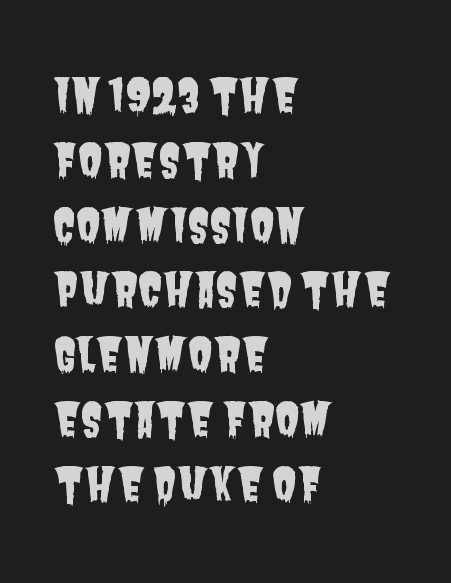
Caption: multi-line text, flush left, ragged right. Descender tails drop into unmarked territory. A typesetter would call this leading conventional body-copy spacing. Caption: standard tracking, unaltered. Varying glyph widths throughout — classic text-font behaviour. Letterform terminals end flat and unadorned throughout the passage.
